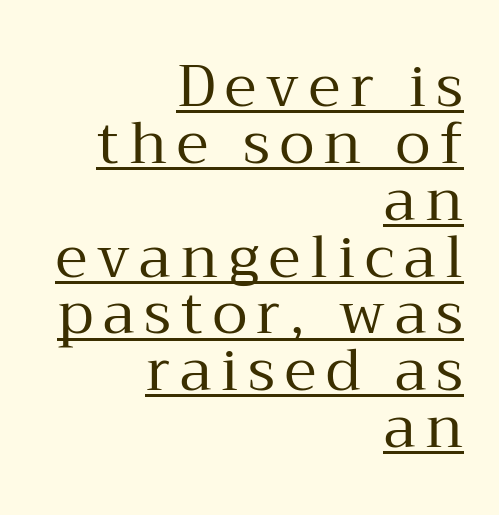
The image shows 58 px regular-weight serif type, upright; set right-aligned, tight line spacing (0.98x), underlined; medium stroke contrast and a medium x-height.
